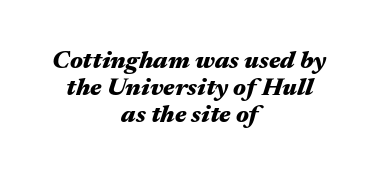
Q: Is the text bold? A: Yes.
Q: Is the text italic (slanted)? A: Yes, it leans right by about 17 degrees.
Q: Is the text underlined? A: No.
Q: How is the paragraph aligned? A: Centered.
Q: Is the spacing between letters normal or unusually wide? A: Normal.
Q: Is the spacing between lines tight, normal or loose? A: Tight.
